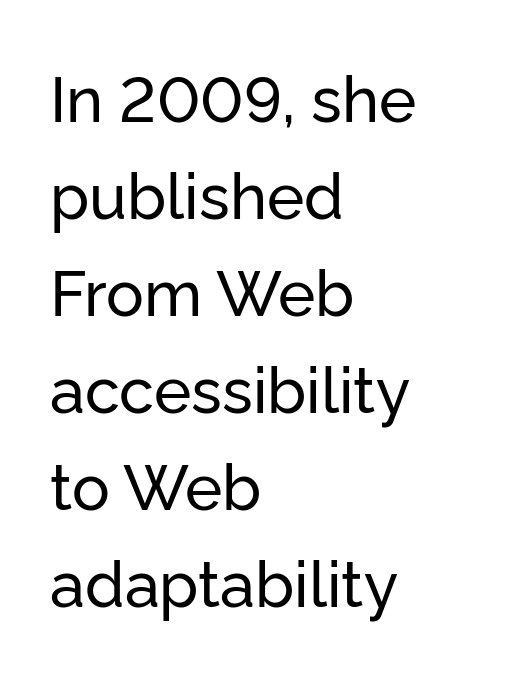
The image shows 63 px sans-serif type, upright; set left-aligned, normal line spacing (1.54x), normal letter spacing, not underlined; low stroke contrast and a medium x-height.
